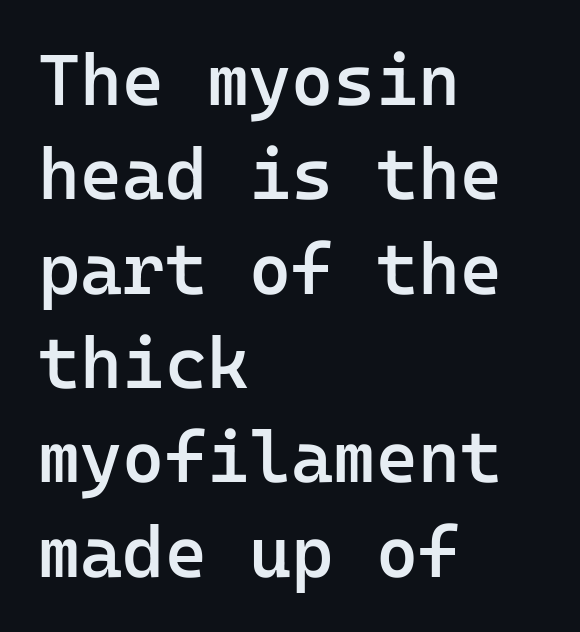
The specimen omits any rule beneath the text block's lines. Leading matches the norm, producing a regular column. Short note: letters normally spaced. Line beginnings align vertically; line endings do not. Spacing verdict: monospaced, one width for all characters. A somewhat darkened texture: the type is semibold rather than bold.
